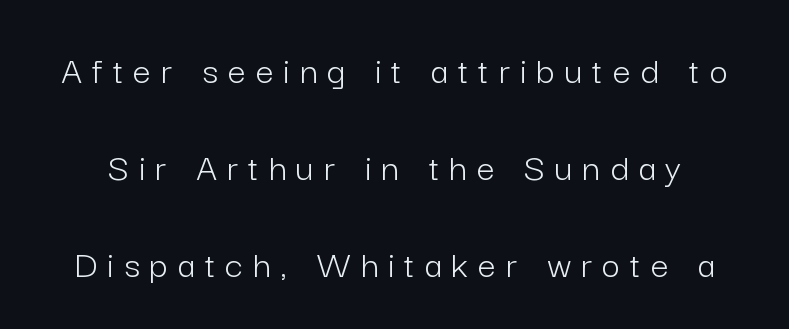
{"serif": "no", "italic": "no", "bold": "no", "weight": "light", "width": "normal", "stroke_contrast": "low", "x_height": "medium", "monospaced": "no", "underline": "no", "line_spacing": "loose", "line_spacing_ratio": 2.42, "letter_spacing": "wide", "letter_spacing_em": 0.25, "glyph_px": 40}
